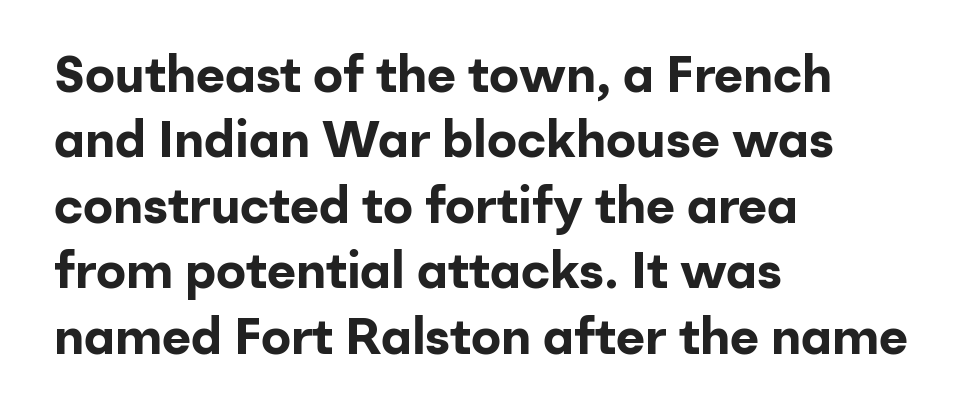
Casual observation: everything's shoved over to the left. These lines keep a tight, regular rhythm from letter to letter. Is this a fixed-width face? No — the glyphs have proportional, varying widths. Letterform terminals end flat and unadorned throughout the passage.
